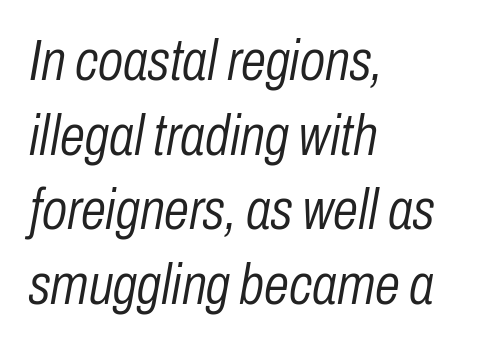
Counters stay open thanks to moderate or lighter strokes. Nobody drew a line under any word here. Looks like regular typesetting: each glyph gets only the width it needs. In terms of letterspacing, this is plain default setting. It's the slanting kind of type. The ragged edge is on the right, which tells us the setting is flush left.
